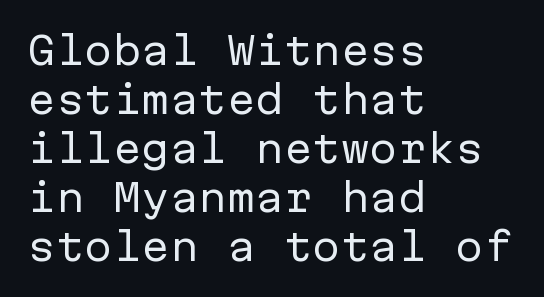
{"serif": "no", "italic": "no", "bold": "no", "weight": "regular", "width": "normal", "stroke_contrast": "low", "x_height": "medium", "monospaced": "yes", "underline": "no", "align": "left", "line_spacing": "normal", "line_spacing_ratio": 1.29, "letter_spacing": "normal", "letter_spacing_em": 0.0, "glyph_px": 38}
